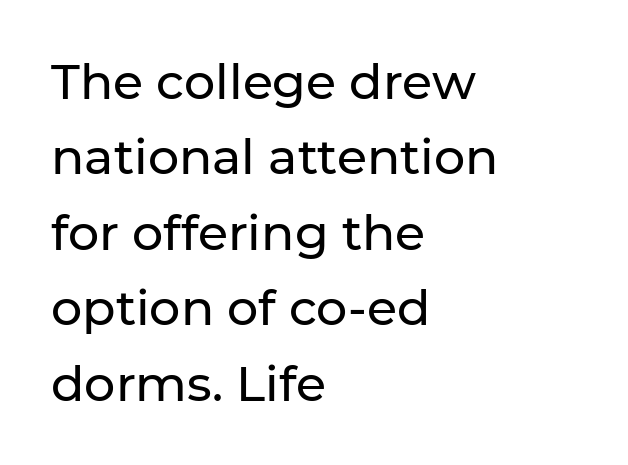
{"serif": "no", "italic": "no", "width": "normal", "stroke_contrast": "low", "x_height": "medium", "monospaced": "no", "underline": "no", "align": "left", "line_spacing": "normal", "line_spacing_ratio": 1.54, "letter_spacing": "normal", "letter_spacing_em": 0.0, "glyph_px": 49}
